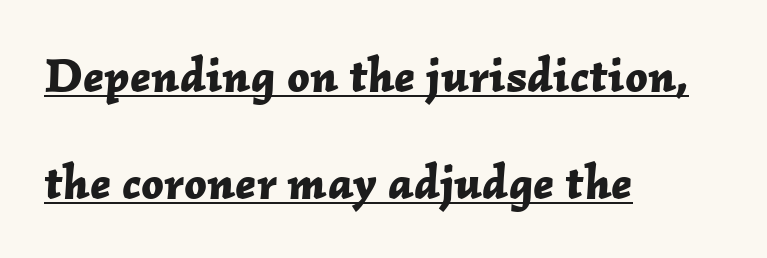
Q: Is the text bold? A: Yes.
Q: Is the text italic (slanted)? A: Yes, it leans right by about 2 degrees.
Q: Is the text underlined? A: Yes.
Q: How is the paragraph aligned? A: Left-aligned.
Q: Is the spacing between letters normal or unusually wide? A: Normal.
Q: Is the spacing between lines tight, normal or loose? A: Loose.
Q: Width (condensed, normal, or wide)? A: Normal.
Q: Stroke contrast? A: Low.
Q: x-height? A: Medium.
Q: Monospaced? A: No.
